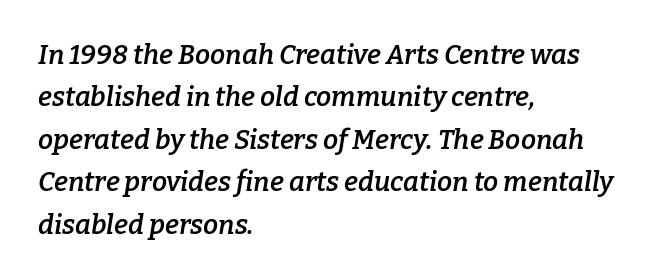
Which margin do the lines hug? The left one — the right edge is uneven. Caption: semibold face, moderately heavy strokes. The space between consecutive lines is moderate. This sample uses plain, unmodified letter spacing. The space beneath each line is pristine and unruled.
